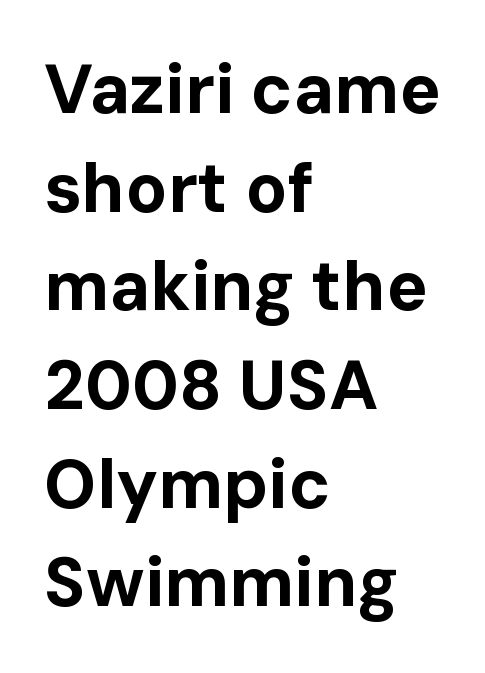
{"serif": "no", "italic": "no", "bold": "yes", "weight": "bold", "width": "normal", "stroke_contrast": "low", "x_height": "medium", "monospaced": "no", "underline": "no", "align": "left", "line_spacing": "normal", "line_spacing_ratio": 1.43, "letter_spacing": "normal", "letter_spacing_em": 0.0, "glyph_px": 69}
